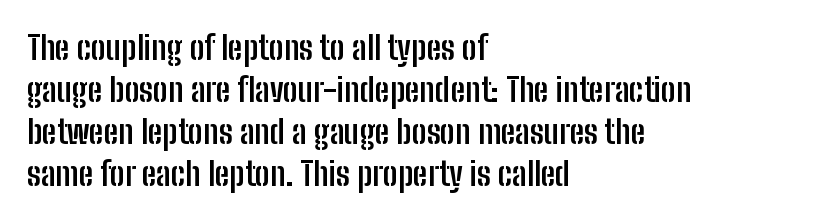
This is sans-serif lettering, the kind often seen on screens and signage. The line texture is even and compact thanks to regular tracking. Spacing verdict: proportional, widths tailored to each character. What weight is shown? A full bold with thick strokes. Only glyphs here, with clear space below each row.
